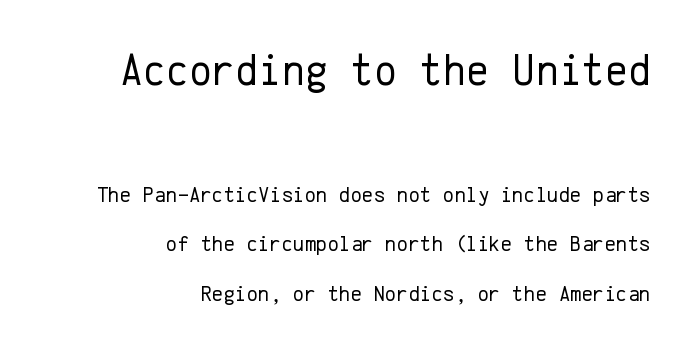
To sum up the face: it is a sans, with no serifs. The space between consecutive lines is lavish. The gaps between neighbouring characters are ordinary and unremarkable. Descenders are the only things crossing below the line. Visually the block forms a straight wall on the right and a jagged coastline on the left. A typesetter would call this monospace, since all characters share one set width.
